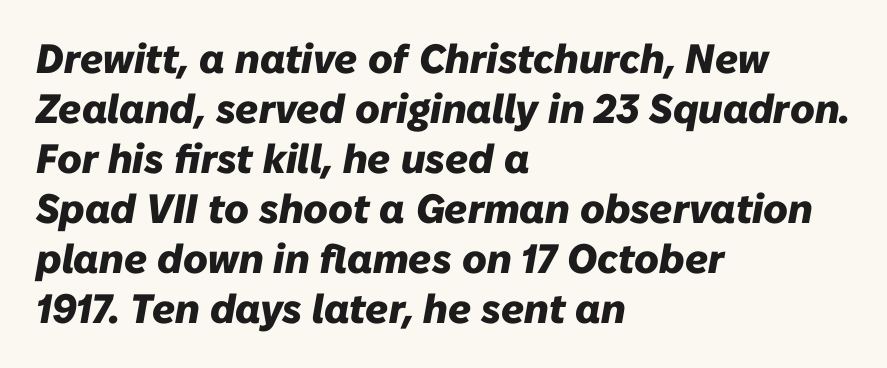
{"italic": "yes", "lean": "right", "slant_degrees": 10, "bold": "yes", "weight": "heavy", "width": "normal", "stroke_contrast": "low", "x_height": "medium", "monospaced": "no", "underline": "no", "align": "left", "line_spacing_ratio": 1.22, "letter_spacing": "normal", "letter_spacing_em": 0.0, "glyph_px": 41}
